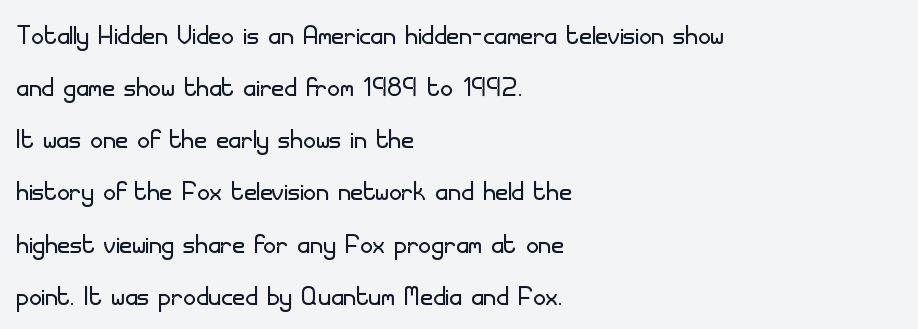
The image shows 35 px light sans-serif type, upright; set left-aligned, normal line spacing (1.49x), normal letter spacing, not underlined; low stroke contrast and a small x-height.
